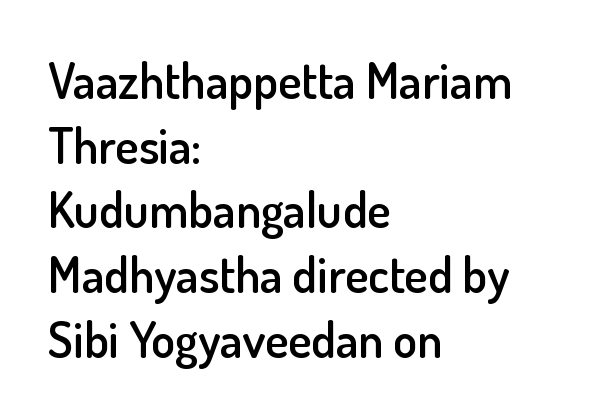
Q: Is the text bold? A: Semi-bold.
Q: Is the text italic (slanted)? A: No, it is upright.
Q: Is the typeface a serif or a sans-serif typeface? A: Sans-serif.
Q: Is the text underlined? A: No.
Q: How is the paragraph aligned? A: Left-aligned.
Q: Is the spacing between letters normal or unusually wide? A: Normal.
Q: Is the spacing between lines tight, normal or loose? A: Normal.
Q: Width (condensed, normal, or wide)? A: Normal.
Q: Stroke contrast? A: Low.
Q: x-height? A: Small.
Q: Monospaced? A: No.
